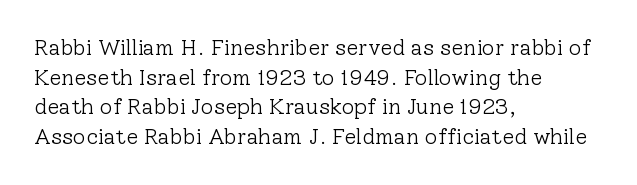
Q: Is the text bold? A: No.
Q: Is the text italic (slanted)? A: No, it is upright.
Q: Is the text underlined? A: No.
Q: How is the paragraph aligned? A: Left-aligned.
Q: Is the spacing between letters normal or unusually wide? A: Normal.
Q: Is the spacing between lines tight, normal or loose? A: Normal.
